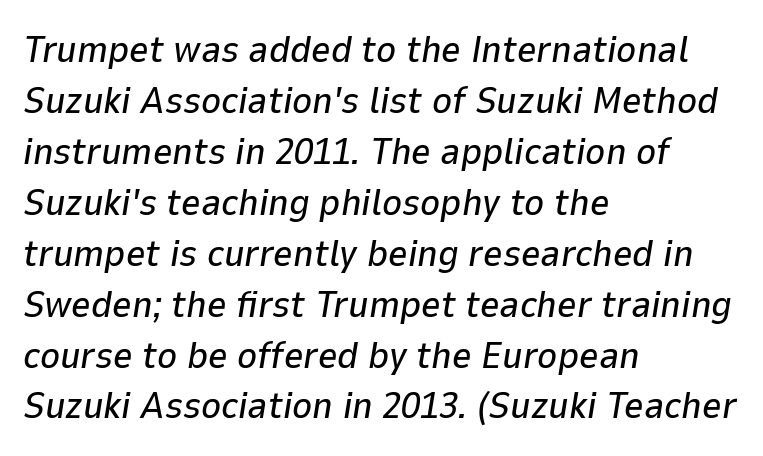
{"italic": "yes", "lean": "right", "slant_degrees": 9, "width": "normal", "stroke_contrast": "low", "x_height": "medium", "monospaced": "no", "underline": "no", "align": "left", "line_spacing": "normal", "line_spacing_ratio": 1.34, "letter_spacing": "normal", "letter_spacing_em": 0.0, "glyph_px": 38}
